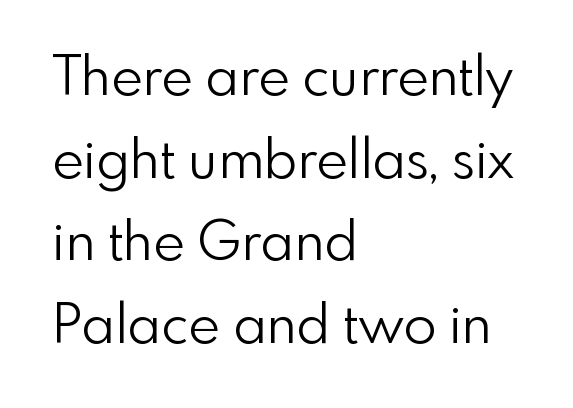
The image shows 54 px light sans-serif type, upright; set left-aligned, normal line spacing (1.53x), normal letter spacing, not underlined; low stroke contrast and a small x-height.
